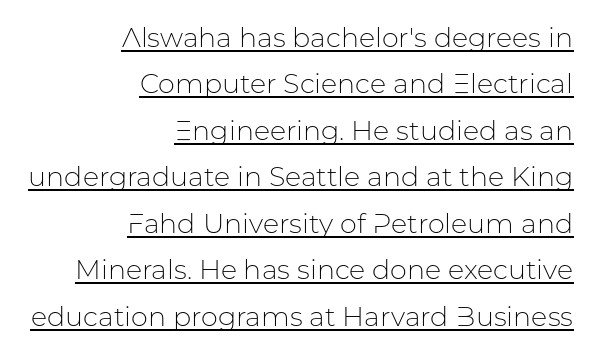
This sample carries an underscore along the baseline area. Posture: straight, roman, zero tilt. Each stroke keeps to a modest, everyday thickness or less. The passage shown has conventional tracking throughout. Which margin do the lines hug? The right one — the left edge is uneven.
